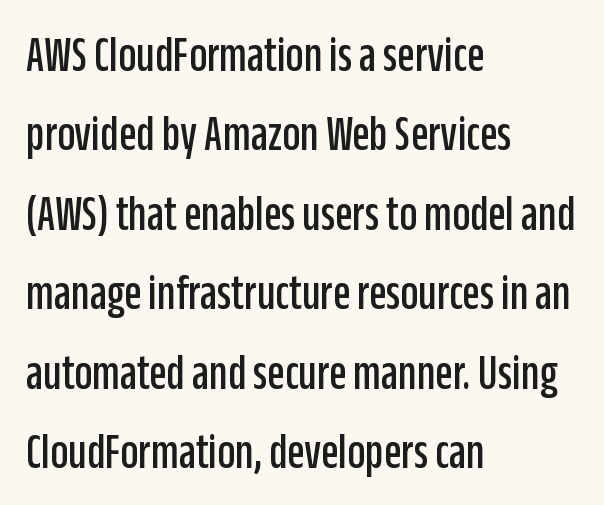
{"serif": "no", "italic": "no", "width": "condensed", "stroke_contrast": "low", "x_height": "large", "monospaced": "no", "underline": "no", "align": "left", "line_spacing": "normal", "line_spacing_ratio": 1.59, "letter_spacing": "normal", "letter_spacing_em": 0.0, "glyph_px": 50}
